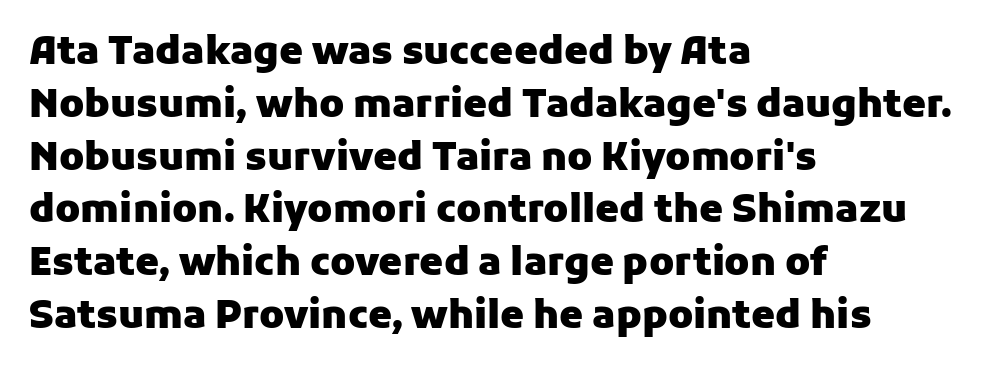
Every row of glyphs begins at an identical x-position on the left. The typesetting leans heavy: a genuine bold. Tall strokes in this sample are plumb rather than angled. Descenders are the only things crossing below the line. Each letter keeps its own natural width here, so spacing adapts to shape. The face used here is a sans, in the tradition of grotesques and geometrics.
